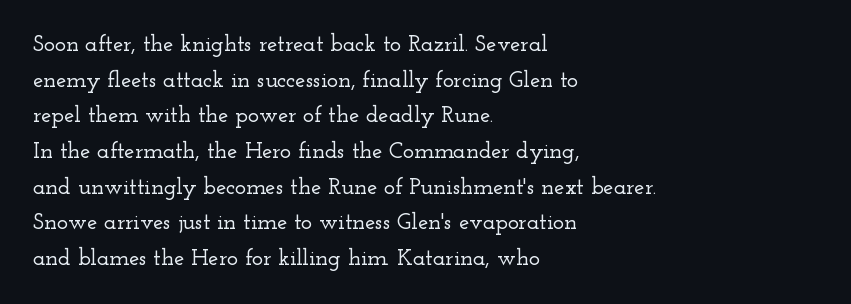
Q: Is the text italic (slanted)? A: No, it is upright.
Q: Is the text underlined? A: No.
Q: How is the paragraph aligned? A: Left-aligned.
Q: Is the spacing between letters normal or unusually wide? A: Normal.
Q: Is the spacing between lines tight, normal or loose? A: Normal.
